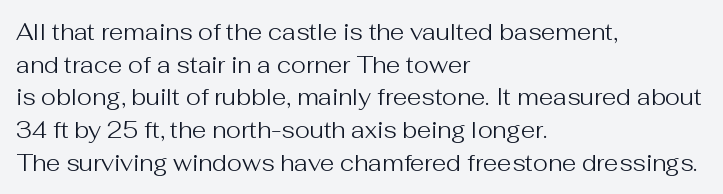
The image shows 23 px text type, upright; set left-aligned, normal line spacing (1.42x), normal letter spacing, not underlined.
